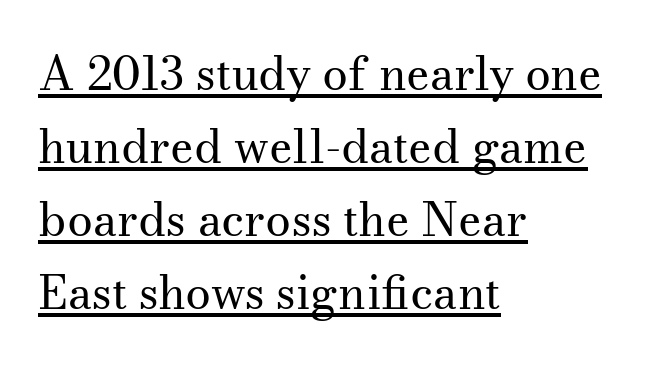
{"serif": "yes", "italic": "no", "bold": "no", "weight": "regular", "width": "normal", "stroke_contrast": "medium", "x_height": "small", "monospaced": "no", "underline": "yes", "align": "left", "line_spacing": "normal", "line_spacing_ratio": 1.59, "letter_spacing": "normal", "letter_spacing_em": 0.0, "glyph_px": 46}
